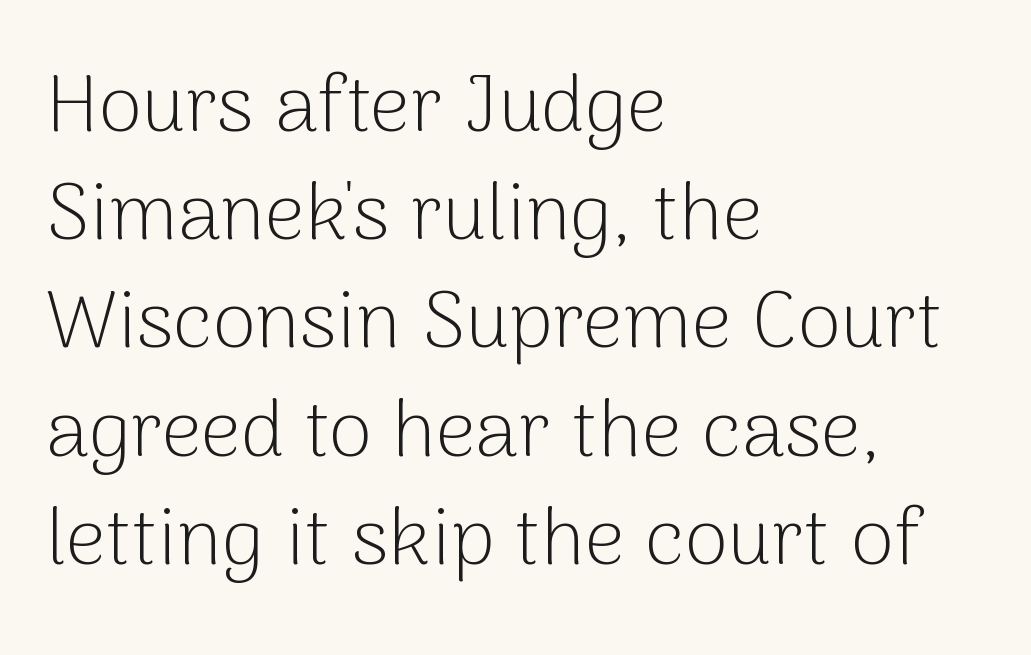
This sample has the flowing, uneven cadence of proportional lettering. Horizontal bands of white between lines are of average thickness. Classification — sans serif. The rendering anchors every line to the left-hand side. Upright lettering throughout.
